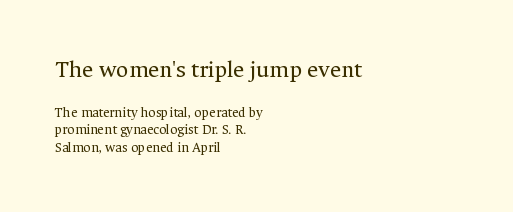
{"italic": "no", "bold": "no", "underline": "no", "align": "left", "line_spacing_ratio": 1.24, "letter_spacing": "normal", "letter_spacing_em": 0.0, "larger_block": "first", "size_ratio": 1.71, "glyph_px": 24}
